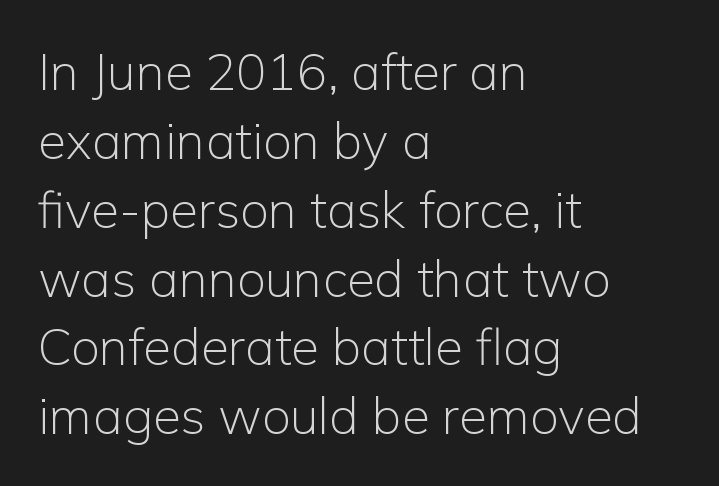
No extra ink here — the face is not bold. Letters rest on an invisible, unmarked baseline. Each letter keeps its own natural width here, so spacing adapts to shape. A typesetter would call this zero additional tracking. The space between consecutive lines is moderate. Typographically, this falls in the sans-serif category.
